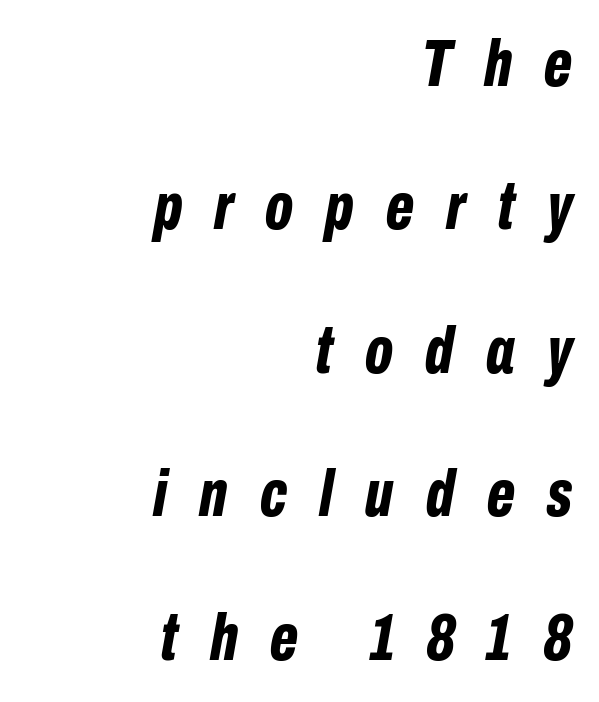
Q: Is the text bold? A: Yes.
Q: Is the text italic (slanted)? A: Yes, it leans right by about 10 degrees.
Q: Is the text underlined? A: No.
Q: How is the paragraph aligned? A: Right-aligned.
Q: Is the spacing between letters normal or unusually wide? A: Unusually wide.
Q: Is the spacing between lines tight, normal or loose? A: Loose.
Q: Width (condensed, normal, or wide)? A: Condensed.
Q: Stroke contrast? A: Low.
Q: x-height? A: Medium.
Q: Monospaced? A: No.
